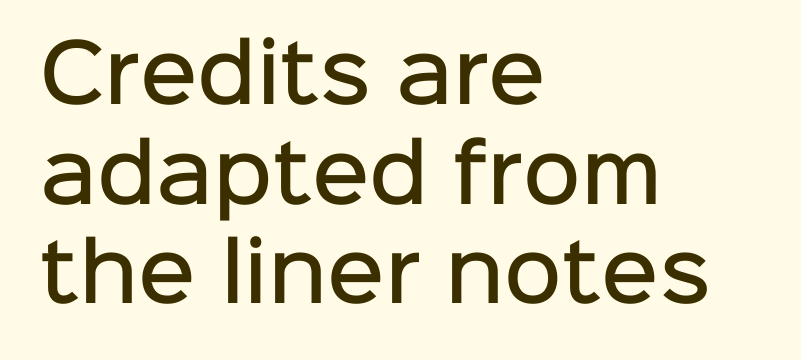
Q: Is the text bold? A: Semi-bold.
Q: Is the text italic (slanted)? A: No, it is upright.
Q: Is the typeface a serif or a sans-serif typeface? A: Sans-serif.
Q: Is the text underlined? A: No.
Q: How is the paragraph aligned? A: Left-aligned.
Q: Is the spacing between letters normal or unusually wide? A: Normal.
Q: Is the spacing between lines tight, normal or loose? A: Normal.
Q: Width (condensed, normal, or wide)? A: Normal.
Q: Stroke contrast? A: Low.
Q: x-height? A: Medium.
Q: Monospaced? A: No.
